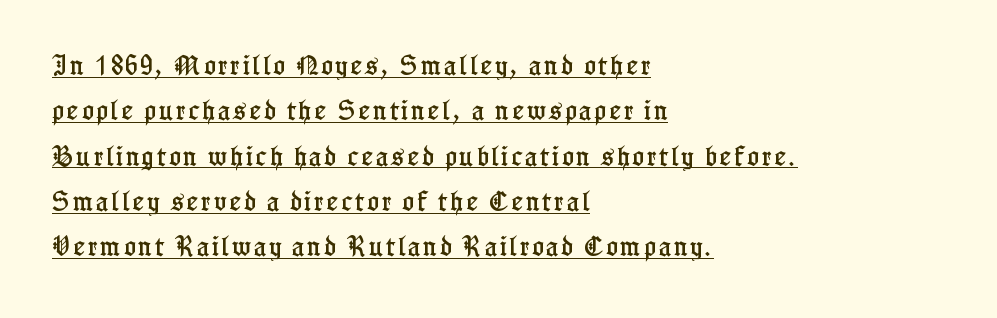
The image shows 22 px text type, upright; set left-aligned, loose line spacing (2.06x), underlined.
